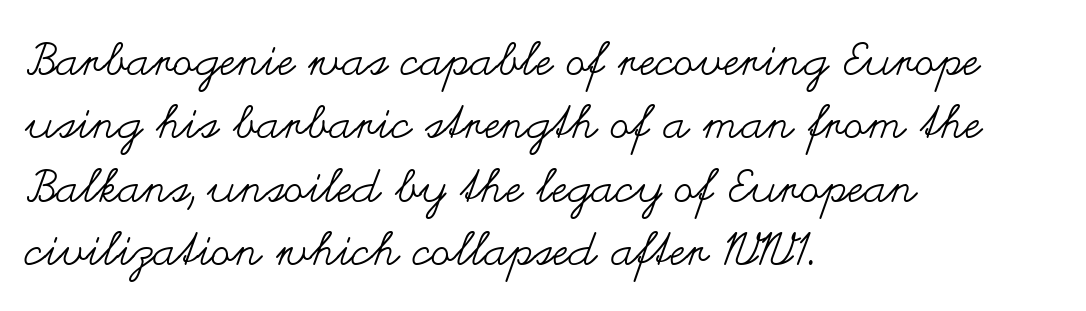
The image shows 46 px regular-weight, wide type; set left-aligned, normal line spacing (1.38x), normal letter spacing, not underlined; medium stroke contrast and a small x-height.
